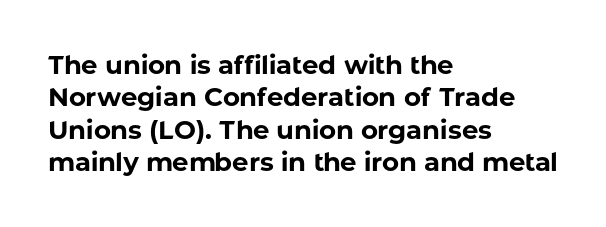
Interline gaps are of average width in this sample. Words float on clear page, feet unadorned. Weight check: bold — yes, fully. These lines were composed using upright roman letters.
